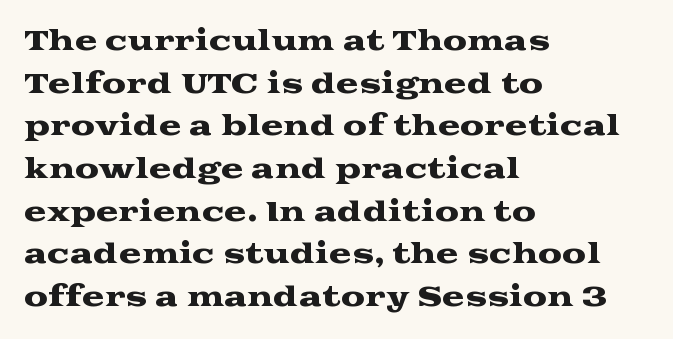
Q: Is the text italic (slanted)? A: No, it is upright.
Q: Is the text underlined? A: No.
Q: How is the paragraph aligned? A: Left-aligned.
Q: Is the spacing between letters normal or unusually wide? A: Normal.
Q: Is the spacing between lines tight, normal or loose? A: Normal.
